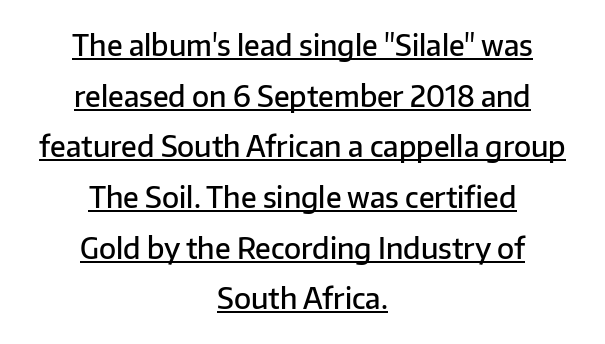
Q: Is the text bold? A: Semi-bold.
Q: Is the text italic (slanted)? A: No, it is upright.
Q: Is the typeface a serif or a sans-serif typeface? A: Sans-serif.
Q: Is the text underlined? A: Yes.
Q: How is the paragraph aligned? A: Centered.
Q: Is the spacing between letters normal or unusually wide? A: Normal.
Q: Width (condensed, normal, or wide)? A: Normal.
Q: Stroke contrast? A: Low.
Q: x-height? A: Medium.
Q: Monospaced? A: No.
